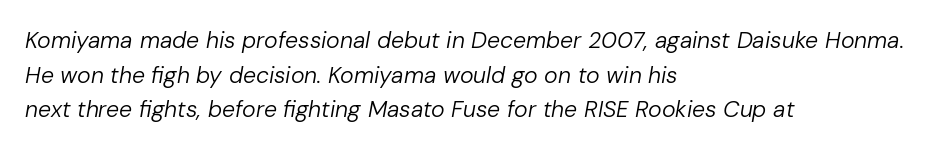
{"italic": "yes", "lean": "right", "slant_degrees": 10, "bold": "no", "underline": "no", "align": "left", "line_spacing": "normal", "line_spacing_ratio": 1.51, "letter_spacing": "normal", "letter_spacing_em": 0.0, "glyph_px": 23}
